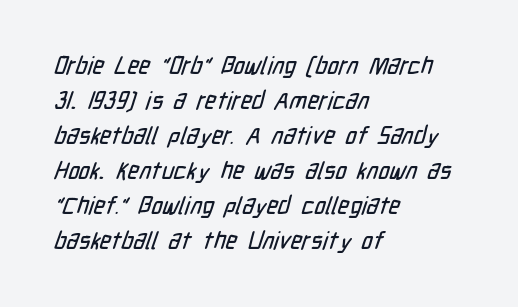
Students, note that the glyphs here touch the page at normal intervals. Left-aligned paragraph, ragged on the right. Check the space under the baseline: it is left empty. Notice how descenders clear the ascenders below comfortably — that's standard leading.
